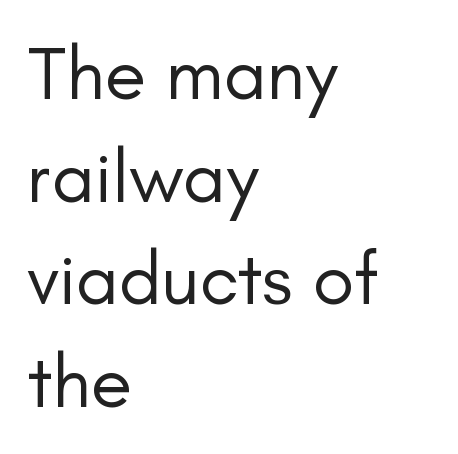
Each letter keeps its own natural width here, so spacing adapts to shape. Quick note: interline space is typical. Unmarked baselines from the first word to the last. A classic flush-left, rag-right setting is used for this passage. Weight: regular or lighter. No italicization has been applied; the sample stays upright.
